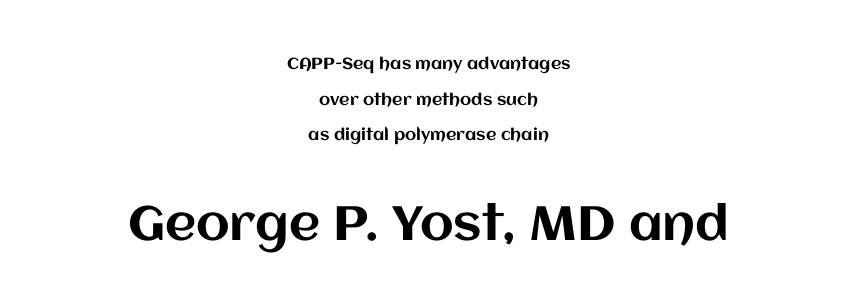
Q: Is the text italic (slanted)? A: No, it is upright.
Q: Is the text underlined? A: No.
Q: How is the paragraph aligned? A: Centered.
Q: Is the spacing between letters normal or unusually wide? A: Normal.
Q: Is the spacing between lines tight, normal or loose? A: Loose.
Q: Which block of text is set in a larger size, the first (top) or the second (bottom)? A: The second (bottom) one.
Q: Width (condensed, normal, or wide)? A: Normal.
Q: Stroke contrast? A: Medium.
Q: x-height? A: Large.
Q: Monospaced? A: No.
